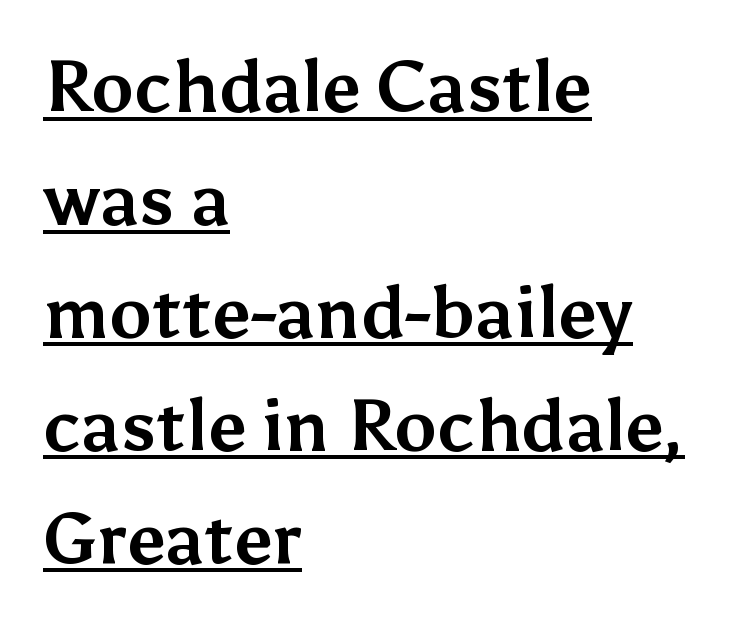
The image shows 71 px bold sans-serif type, upright; set left-aligned, normal line spacing (1.59x), normal letter spacing, underlined; medium stroke contrast and a medium x-height.
